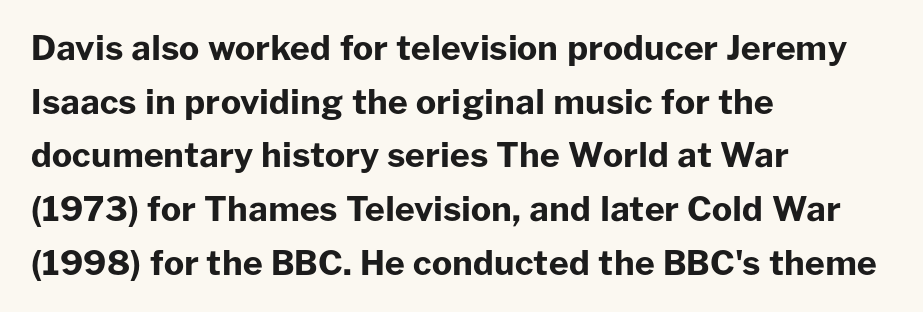
Q: Is the text bold? A: Yes.
Q: Is the text italic (slanted)? A: No, it is upright.
Q: Is the typeface a serif or a sans-serif typeface? A: Sans-serif.
Q: Is the text underlined? A: No.
Q: How is the paragraph aligned? A: Left-aligned.
Q: Is the spacing between letters normal or unusually wide? A: Normal.
Q: Is the spacing between lines tight, normal or loose? A: Normal.
Q: Width (condensed, normal, or wide)? A: Normal.
Q: Stroke contrast? A: Low.
Q: x-height? A: Medium.
Q: Monospaced? A: No.
